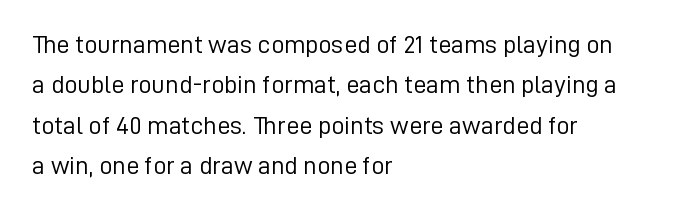
Check the space under the baseline: it is left empty. The type sits square on the baseline with zero lean. Line spacing here is normal. Casual observation: everything's shoved over to the left. Honestly, the letter spacing is just normal — you wouldn't notice it.
